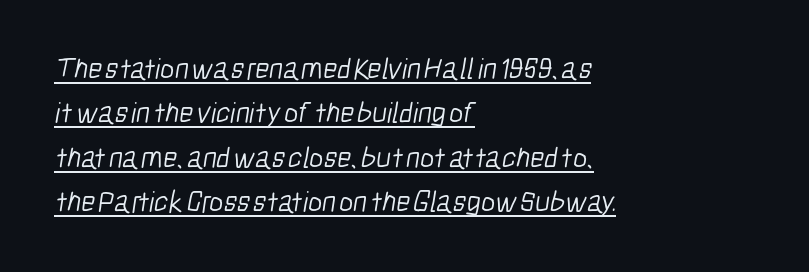
The image shows 30 px light, condensed sans-serif type; set left-aligned, normal line spacing (1.48x), normal letter spacing, underlined; low stroke contrast and a medium x-height.
